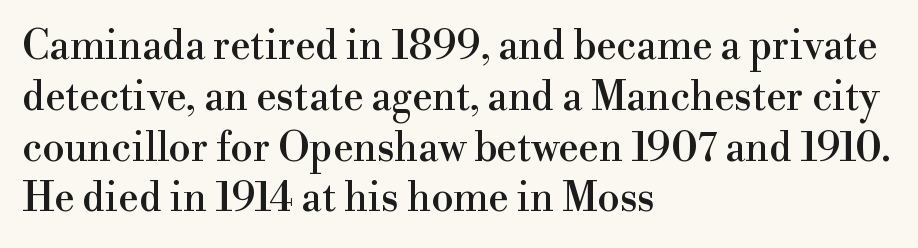
The image shows 40 px serif type, upright; set left-aligned, normal line spacing (1.27x), normal letter spacing, not underlined; a small x-height.
